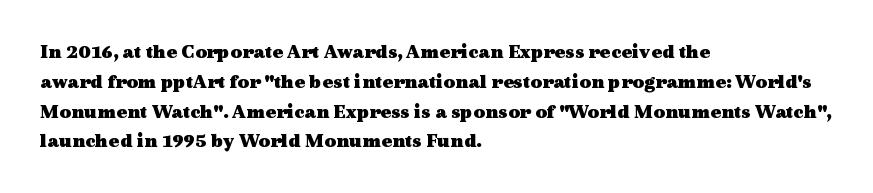
Summary of weight: heavy, a full bold. This sample is left-justified, so line endings fall wherever the words run out. The type sits square on the baseline with zero lean. The lines sit at an ordinary, default distance from one another. A bare baseline throughout the passage. This sample uses plain, unmodified letter spacing.
